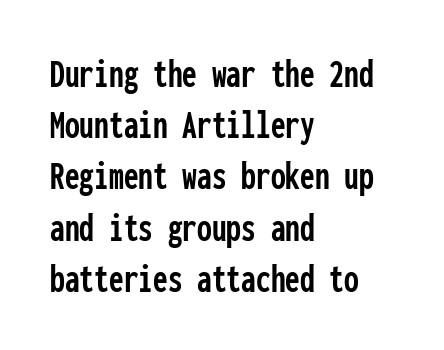
The image shows 42 px condensed sans-serif type, upright, monospaced; set left-aligned, line spacing 1.22x, normal letter spacing, not underlined; low stroke contrast and a medium x-height.
